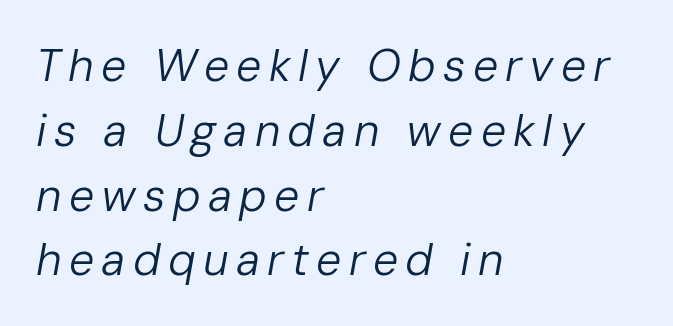
This block has exactly the height ordinary leading produces. A typesetter would call this proportional, since set widths differ per character. No chunkiness to these letters — they're not bold. Notice how the passage keeps a crisp vertical edge on the left only.
